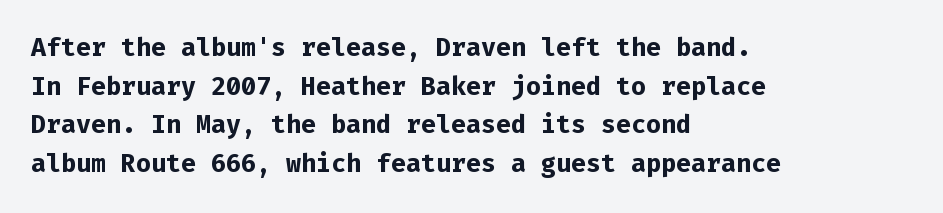
{"italic": "no", "bold": "yes", "underline": "no", "align": "left", "line_spacing": "normal", "line_spacing_ratio": 1.55, "letter_spacing": "normal", "letter_spacing_em": 0.0, "glyph_px": 25}
